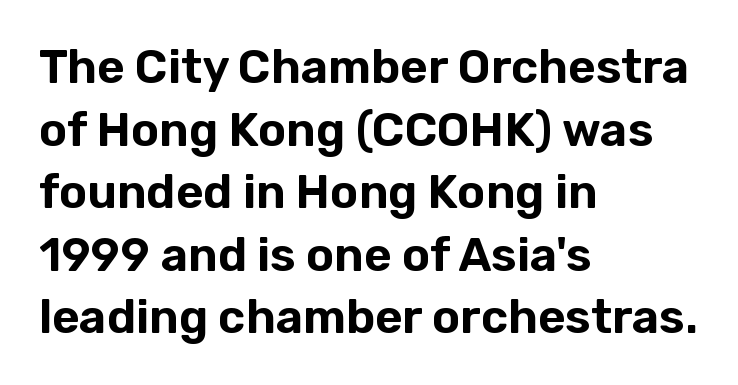
These lines are composed in type without serifs. The specimen omits any rule beneath the text block's lines. Note the varied advance widths — an 'i' is clearly narrower than an 'm'. Horizontally, the lines are justified to the leading edge only.
